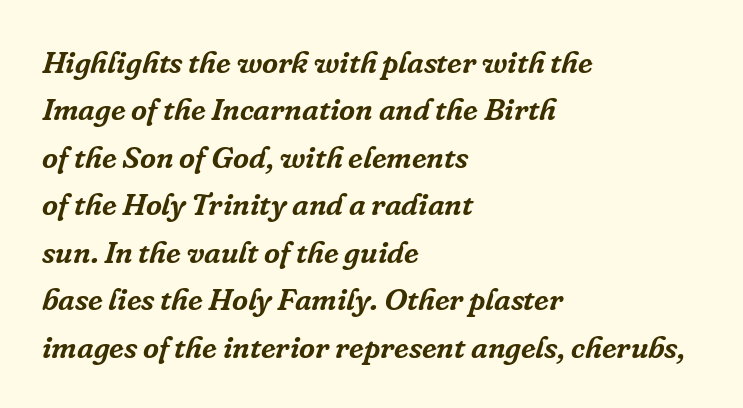
Leading: standard. Observe the serifs anchoring each vertical stroke in this sample. Layout note: lines flush left. Looks like regular typesetting: each glyph gets only the width it needs. Standard letterfit; no display-style spreading of the glyphs. When letters slant like this, we call the style italic.
